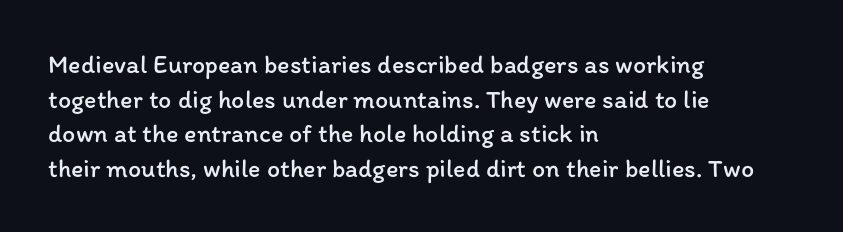
No chunkiness to these letters — they're not bold. A classic flush-left, rag-right setting is used for this passage. One glance says typical: line gaps are just what's usual. The letters sit at their default tracking, neither squeezed nor spread.
